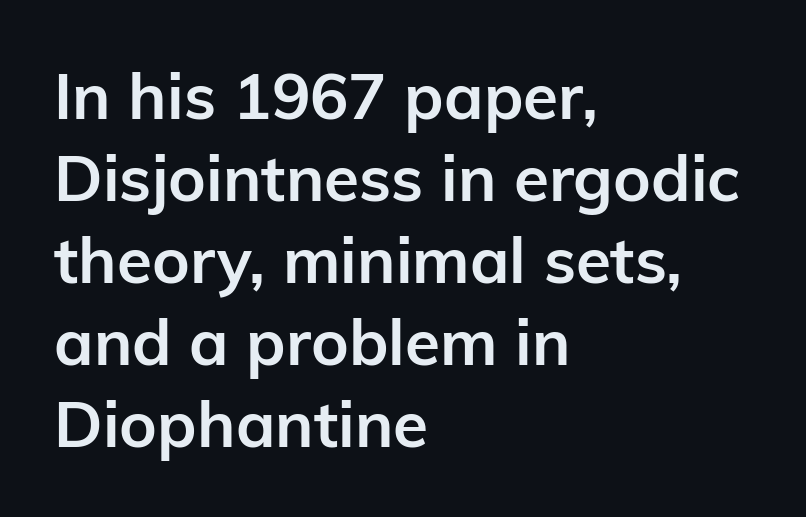
Q: Is the text bold? A: Yes.
Q: Is the text italic (slanted)? A: No, it is upright.
Q: Is the typeface a serif or a sans-serif typeface? A: Sans-serif.
Q: Is the text underlined? A: No.
Q: How is the paragraph aligned? A: Left-aligned.
Q: Is the spacing between letters normal or unusually wide? A: Normal.
Q: Is the spacing between lines tight, normal or loose? A: Normal.
Q: Width (condensed, normal, or wide)? A: Normal.
Q: Stroke contrast? A: Low.
Q: x-height? A: Medium.
Q: Monospaced? A: No.
